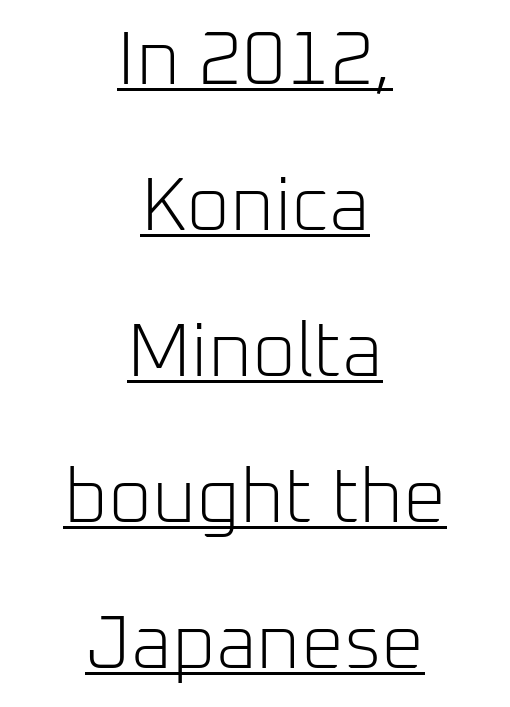
Letter spacing: default. These lines stack symmetrically, like a column narrowing and widening about its center. Is this a fixed-width face? No — the glyphs have proportional, varying widths. You can tell it's not italic because the verticals are truly vertical. The weight would be labelled regular, book, light, or lighter still. Underlined type.
